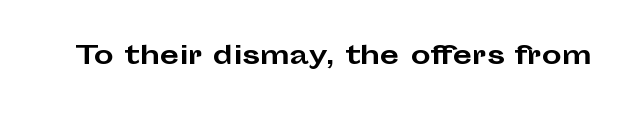
{"italic": "no", "bold": "yes", "underline": "no", "letter_spacing": "normal", "letter_spacing_em": 0.0, "glyph_px": 25}
